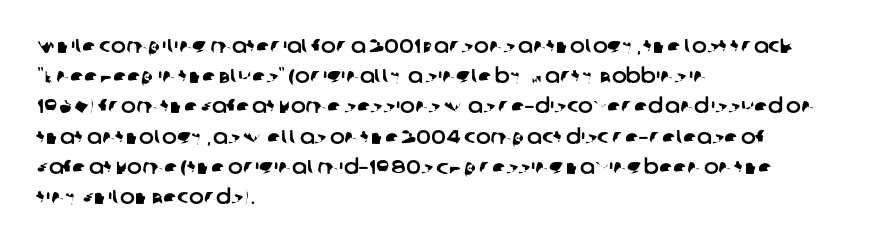
Q: Is the text underlined? A: No.
Q: How is the paragraph aligned? A: Left-aligned.
Q: Is the spacing between letters normal or unusually wide? A: Normal.
Q: Is the spacing between lines tight, normal or loose? A: Normal.
